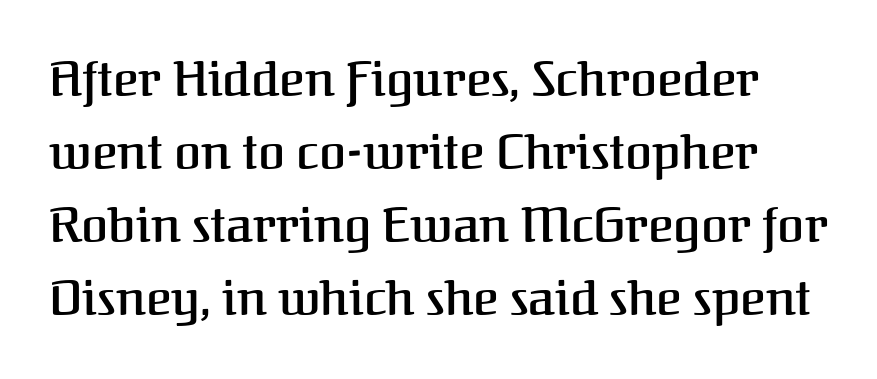
The image shows 49 px semibold serif type, upright; set normal line spacing (1.49x), normal letter spacing, not underlined; medium stroke contrast and a medium x-height.
